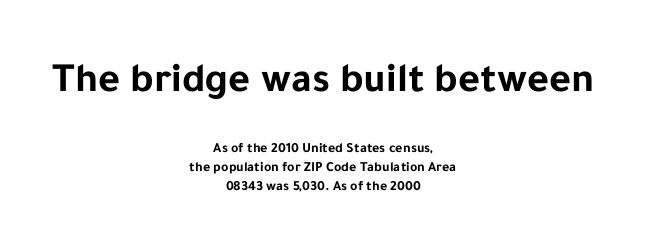
The passage shown has conventional tracking throughout. Here the first block reads like a headline and the second like body copy. Typographic density is high because the face is bold. Typeset on center — no edge is straight. Each letter's strokes conclude bluntly, with no projecting serifs.
